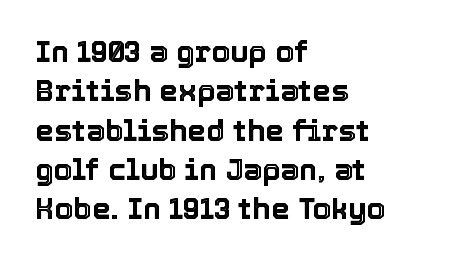
The image shows 30 px text type, upright; set left-aligned, normal line spacing (1.31x), normal letter spacing, not underlined; a medium x-height.
